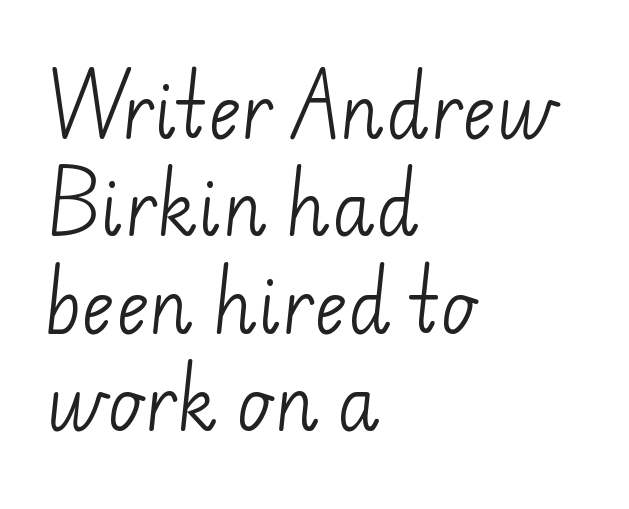
Weight: regular or lighter. The lines in this sample share a left origin and differ only in where they stop. The line-height multiplier appears to be the usual default. Compared with typical body copy, the letter spacing here is the same. The glyphs are unaccompanied by any horizontal stroke below them.
